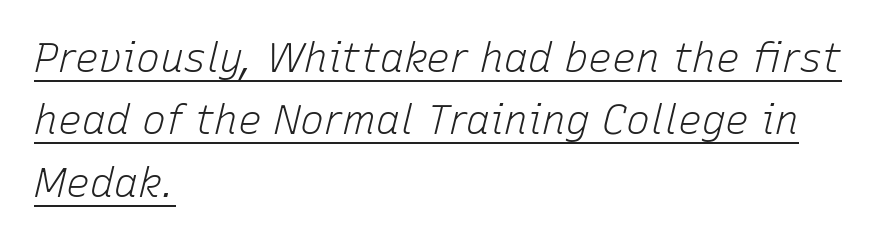
Teacher's note: observe the even left margin — that is flush-left alignment. The font's italic variant was chosen for this text. In designer terms, the underline attribute is active on this setting. There is no visible air inserted between adjacent glyphs. Proportional: the letters do not fall into vertical columns.
